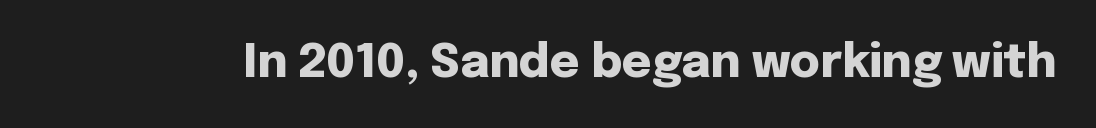
Q: Is the text bold? A: Yes.
Q: Is the text italic (slanted)? A: No, it is upright.
Q: Is the typeface a serif or a sans-serif typeface? A: Sans-serif.
Q: Is the text underlined? A: No.
Q: Is the spacing between letters normal or unusually wide? A: Normal.
Q: Width (condensed, normal, or wide)? A: Normal.
Q: Stroke contrast? A: Low.
Q: x-height? A: Medium.
Q: Monospaced? A: No.
